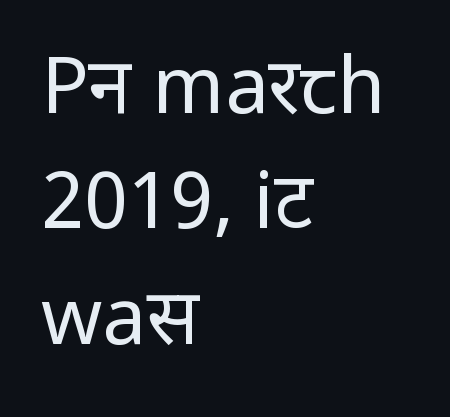
The image shows 78 px regular-weight, condensed sans-serif type, upright; set left-aligned, normal line spacing (1.48x), normal letter spacing, not underlined; low stroke contrast and a large x-height.
